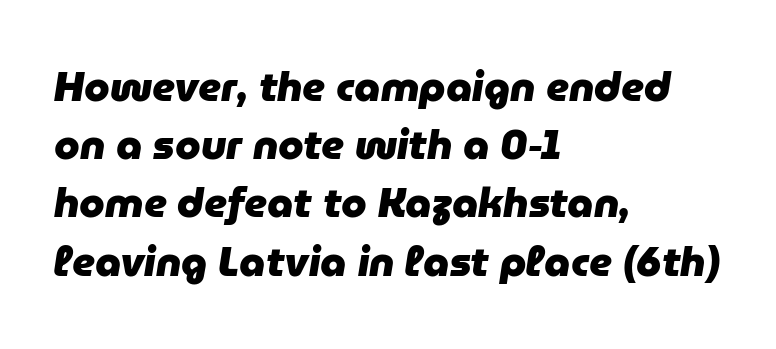
{"italic": "yes", "lean": "right", "slant_degrees": 9, "bold": "yes", "weight": "heavy", "width": "normal", "stroke_contrast": "low", "x_height": "medium", "monospaced": "no", "underline": "no", "align": "left", "line_spacing": "normal", "line_spacing_ratio": 1.42, "letter_spacing": "normal", "letter_spacing_em": 0.0, "glyph_px": 41}
